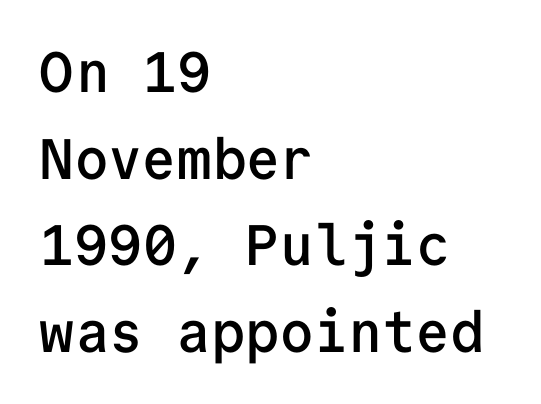
The glyphs in this specimen are sans serif. Short note: letters normally spaced. The rendering uses typewriter-style spacing with identical character cells. Each row of text sits above clean, open space. Line beginnings align vertically; line endings do not. Does the weight exceed regular? Yes, but only to semibold.
